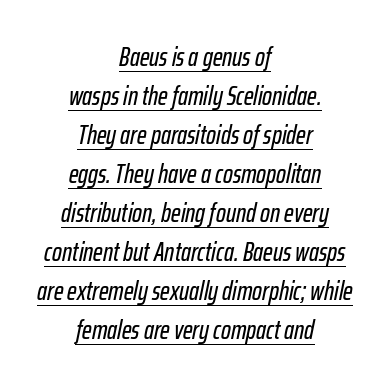
{"italic": "yes", "lean": "right", "slant_degrees": 12, "underline": "yes", "align": "center", "line_spacing": "normal", "line_spacing_ratio": 1.5, "letter_spacing": "normal", "letter_spacing_em": 0.0, "glyph_px": 26}
